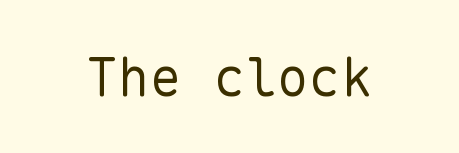
{"serif": "no", "italic": "no", "bold": "no", "weight": "regular", "width": "normal", "stroke_contrast": "low", "x_height": "medium", "monospaced": "yes", "underline": "no", "letter_spacing": "normal", "letter_spacing_em": 0.0, "glyph_px": 53}
